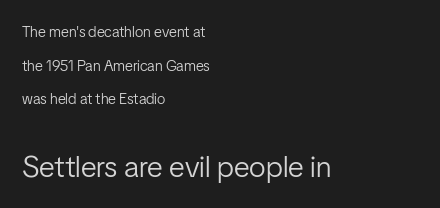
Q: Is the text bold? A: No.
Q: Is the text italic (slanted)? A: No, it is upright.
Q: Is the typeface a serif or a sans-serif typeface? A: Sans-serif.
Q: Is the text underlined? A: No.
Q: How is the paragraph aligned? A: Left-aligned.
Q: Is the spacing between letters normal or unusually wide? A: Normal.
Q: Is the spacing between lines tight, normal or loose? A: Loose.
Q: Which block of text is set in a larger size, the first (top) or the second (bottom)? A: The second (bottom) one.
Q: Width (condensed, normal, or wide)? A: Condensed.
Q: Stroke contrast? A: Low.
Q: x-height? A: Medium.
Q: Monospaced? A: No.
